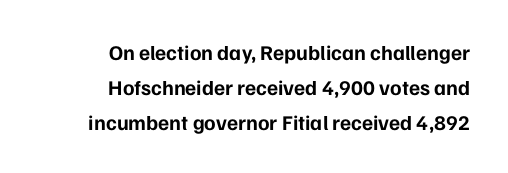
Q: Is the text bold? A: Yes.
Q: Is the text italic (slanted)? A: No, it is upright.
Q: Is the text underlined? A: No.
Q: How is the paragraph aligned? A: Right-aligned.
Q: Is the spacing between letters normal or unusually wide? A: Normal.
Q: Is the spacing between lines tight, normal or loose? A: Normal.
